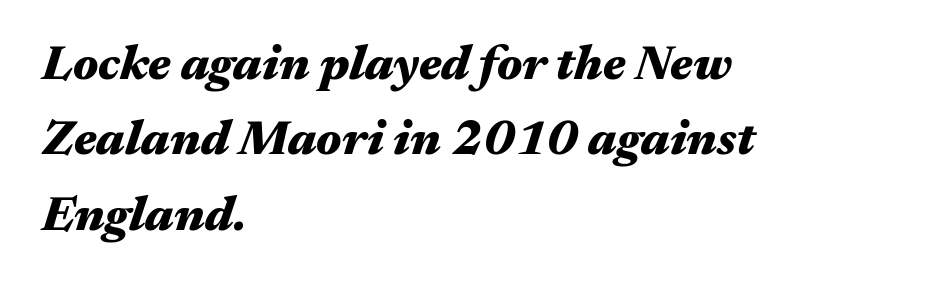
Caption: bold face, heavy strokes. These lines stack with their left ends in a neat column. Successive baselines arrive at the customary interval. Here the designer chose a conventional face with non-uniform glyph widths. Clear beneath every line of the passage. Honestly, the letter spacing is just normal — you wouldn't notice it.
